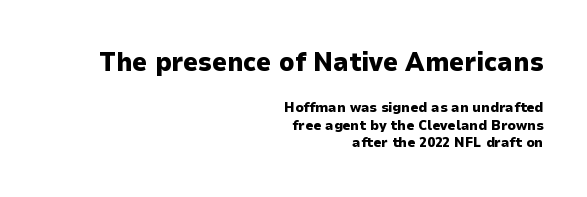
Caption: multi-line text, flush right, ragged left. Ascenders rise straight up at ninety degrees. Tracking value appears to be zero — textbook default spacing. Clear beneath every line of the passage.
